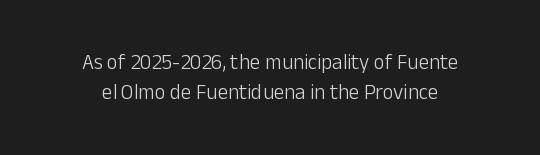
Characters follow at the spacing the type designer built in. A bare baseline throughout the passage. Quick note: not italic, upright. The block of text has a typical density, with ordinary space between rows.
